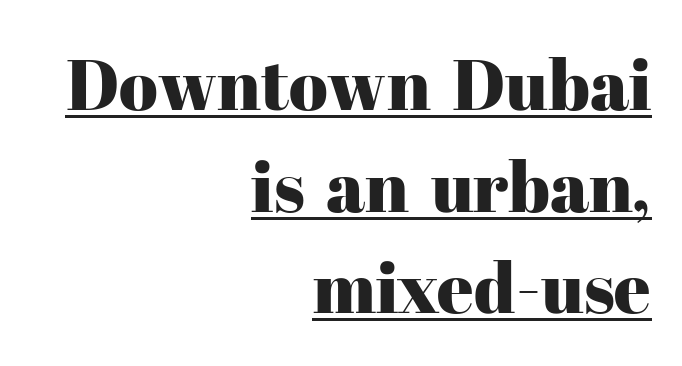
{"serif": "yes", "italic": "no", "width": "normal", "stroke_contrast": "high", "x_height": "medium", "monospaced": "no", "underline": "yes", "align": "right", "line_spacing": "normal", "line_spacing_ratio": 1.43, "letter_spacing": "normal", "letter_spacing_em": 0.0, "glyph_px": 71}
